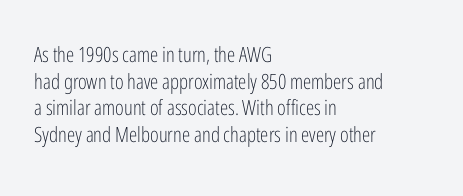
Q: Is the text bold? A: No.
Q: Is the text italic (slanted)? A: No, it is upright.
Q: Is the text underlined? A: No.
Q: How is the paragraph aligned? A: Left-aligned.
Q: Is the spacing between letters normal or unusually wide? A: Normal.
Q: Is the spacing between lines tight, normal or loose? A: Normal.
